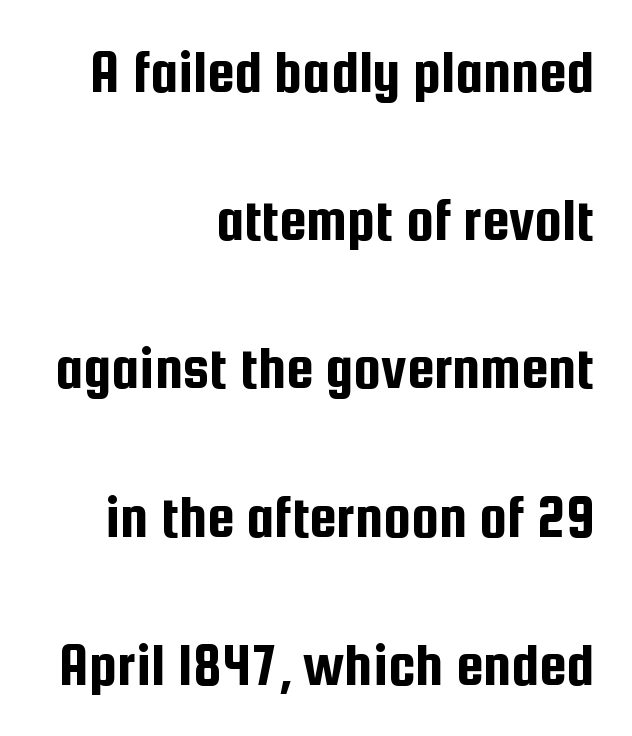
Q: Is the text italic (slanted)? A: No, it is upright.
Q: Is the typeface a serif or a sans-serif typeface? A: Sans-serif.
Q: Is the text underlined? A: No.
Q: How is the paragraph aligned? A: Right-aligned.
Q: Is the spacing between letters normal or unusually wide? A: Normal.
Q: Is the spacing between lines tight, normal or loose? A: Loose.
Q: Width (condensed, normal, or wide)? A: Condensed.
Q: Stroke contrast? A: Low.
Q: x-height? A: Medium.
Q: Monospaced? A: No.
